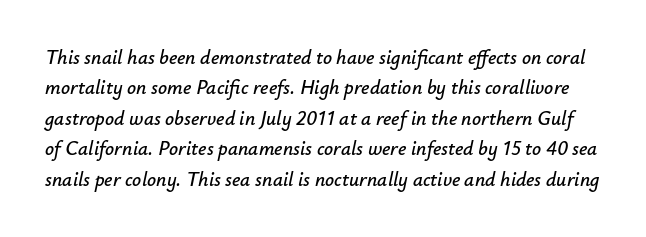
Q: Is the text italic (slanted)? A: Yes, it leans right by about 12 degrees.
Q: Is the text underlined? A: No.
Q: Is the spacing between letters normal or unusually wide? A: Normal.
Q: Is the spacing between lines tight, normal or loose? A: Normal.
